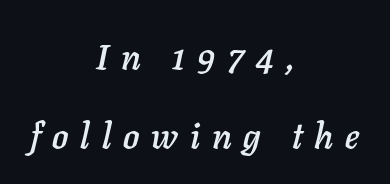
The image shows 36 px text type, italic (leaning right); set centered, loose line spacing (2.19x), unusually wide letter spacing (+0.33 em), not underlined; low stroke contrast and a medium x-height.
